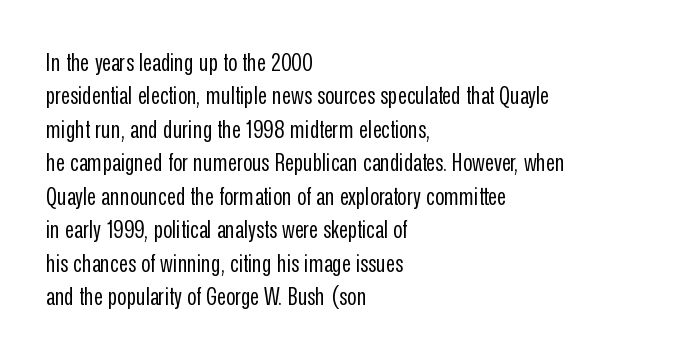
Notice how the stems are strictly vertical — no italics here. Clear beneath every line of the passage. Compared with typical paragraphs, the rows here are spaced about the same. The letters look calm and open, with moderate or lighter stems. Spacing between characters is what you'd get straight out of the box.
